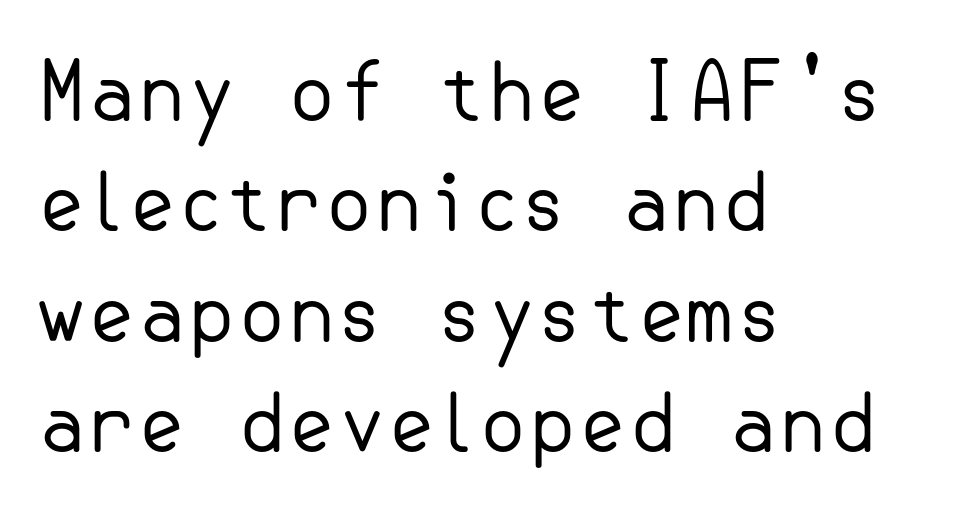
{"serif": "no", "italic": "no", "bold": "no", "weight": "regular", "width": "normal", "stroke_contrast": "low", "x_height": "small", "underline": "no", "align": "left", "line_spacing": "normal", "line_spacing_ratio": 1.38, "letter_spacing": "normal", "letter_spacing_em": 0.0, "glyph_px": 80}
